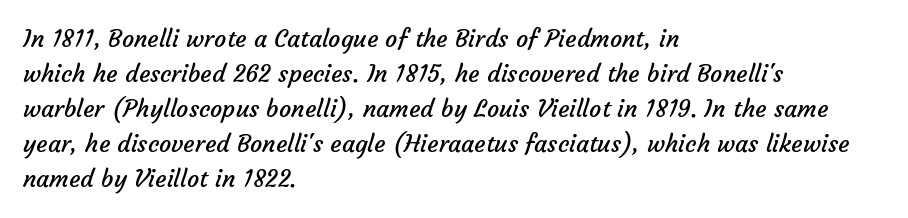
{"bold": "no", "underline": "no", "align": "left", "line_spacing": "normal", "line_spacing_ratio": 1.46, "letter_spacing": "normal", "letter_spacing_em": 0.0, "glyph_px": 24}
